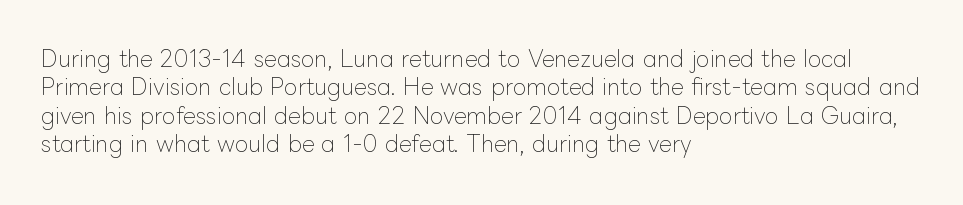
Rule under the text: the space is simply empty. Honestly, the letter spacing is just normal — you wouldn't notice it. The font's upright variant was chosen for this text. The strokes are not fattened; the text isn't bold. Layout note: lines flush left. The designer left line spacing at the default.
